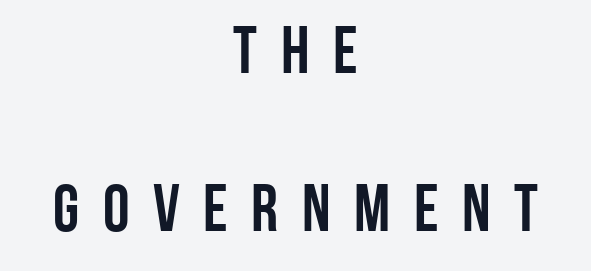
Q: Is the text italic (slanted)? A: No, it is upright.
Q: Is the typeface a serif or a sans-serif typeface? A: Sans-serif.
Q: Is the text underlined? A: No.
Q: How is the paragraph aligned? A: Centered.
Q: Is the spacing between letters normal or unusually wide? A: Unusually wide.
Q: Is the spacing between lines tight, normal or loose? A: Loose.
Q: Width (condensed, normal, or wide)? A: Condensed.
Q: Stroke contrast? A: Low.
Q: x-height? A: Large.
Q: Monospaced? A: No.
